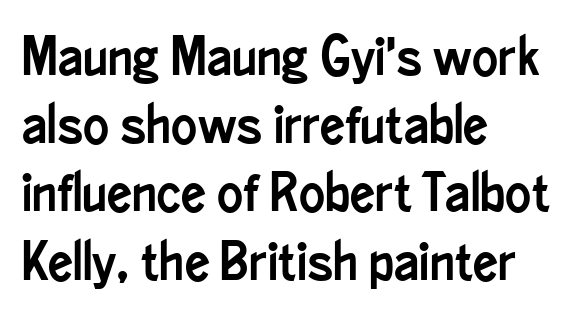
{"serif": "no", "italic": "no", "width": "condensed", "stroke_contrast": "low", "x_height": "small", "monospaced": "no", "underline": "no", "align": "left", "line_spacing_ratio": 1.24, "letter_spacing": "normal", "letter_spacing_em": 0.0, "glyph_px": 55}
